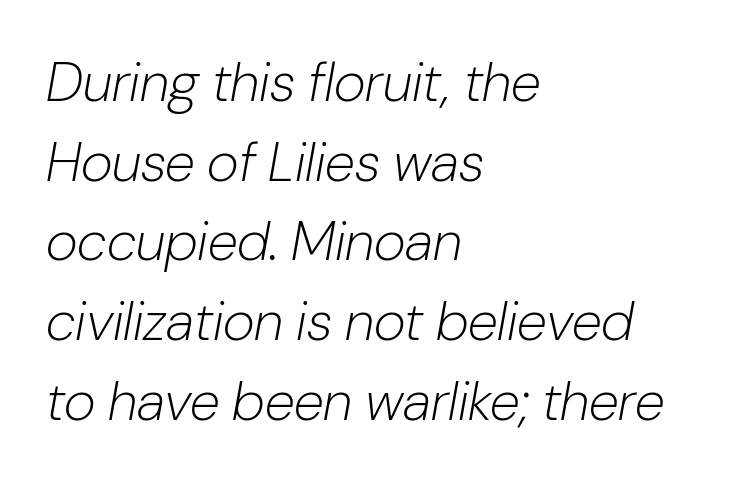
A typesetter would call this proportional, since set widths differ per character. How would I describe the line gaps? Plain and ordinary. The text carries the slant typical of an italic or oblique font. Caption: standard tracking, unaltered. Stroke thickness stays within the range of a standard reading face or lighter. The paragraph shown leans on its left margin.
